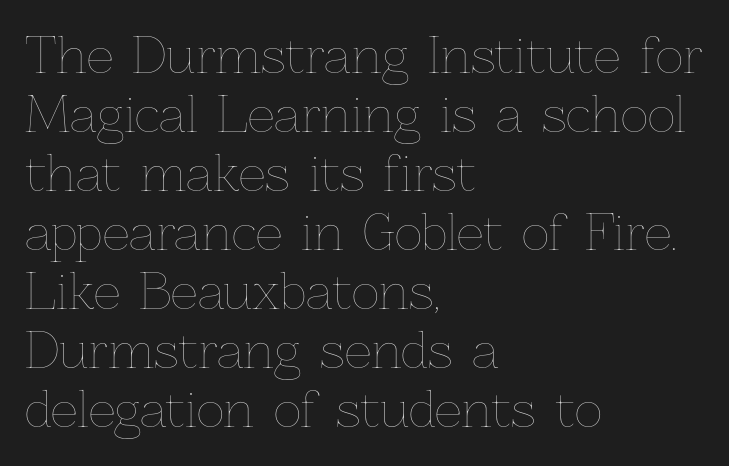
{"italic": "no", "bold": "no", "weight": "thin", "width": "normal", "stroke_contrast": "low", "x_height": "medium", "monospaced": "no", "underline": "no", "align": "left", "line_spacing_ratio": 1.23, "letter_spacing": "normal", "letter_spacing_em": 0.0, "glyph_px": 48}
